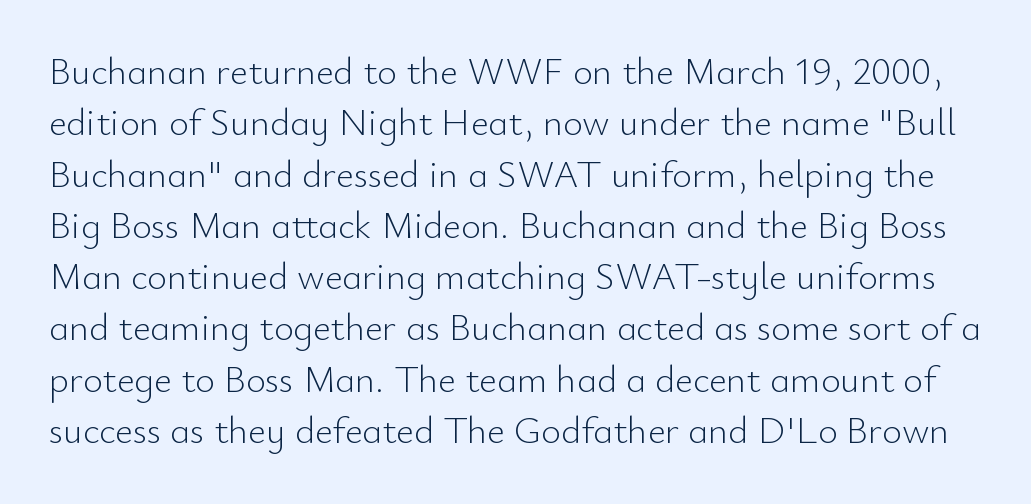
The image shows 38 px light sans-serif type, upright; set normal line spacing (1.35x), normal letter spacing, not underlined; low stroke contrast and a small x-height.
